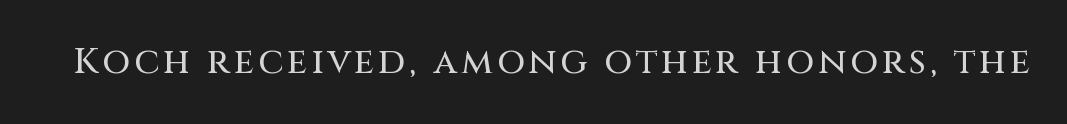
Q: Is the text italic (slanted)? A: No, it is upright.
Q: Is the typeface a serif or a sans-serif typeface? A: Sans-serif.
Q: Is the text underlined? A: No.
Q: Width (condensed, normal, or wide)? A: Normal.
Q: Stroke contrast? A: Medium.
Q: x-height? A: Large.
Q: Monospaced? A: No.
